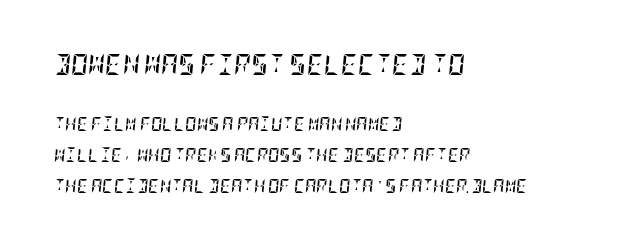
Q: Is the text bold? A: Yes.
Q: Is the text italic (slanted)? A: Yes, it leans right by about 5 degrees.
Q: Is the text underlined? A: No.
Q: How is the paragraph aligned? A: Left-aligned.
Q: Is the spacing between letters normal or unusually wide? A: Normal.
Q: Is the spacing between lines tight, normal or loose? A: Loose.
Q: Which block of text is set in a larger size, the first (top) or the second (bottom)? A: The first (top) one.
